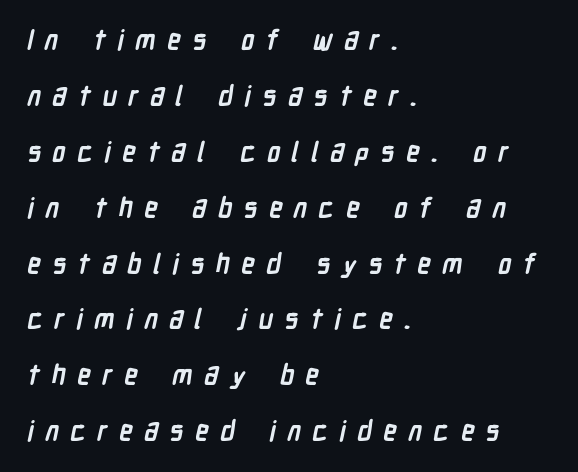
Students, note that the glyphs here are deliberately spaced far apart. All the whitespace from short lines collects on the right. The baseline area is clear. You could fit nearly another row in the gap between these rows.
